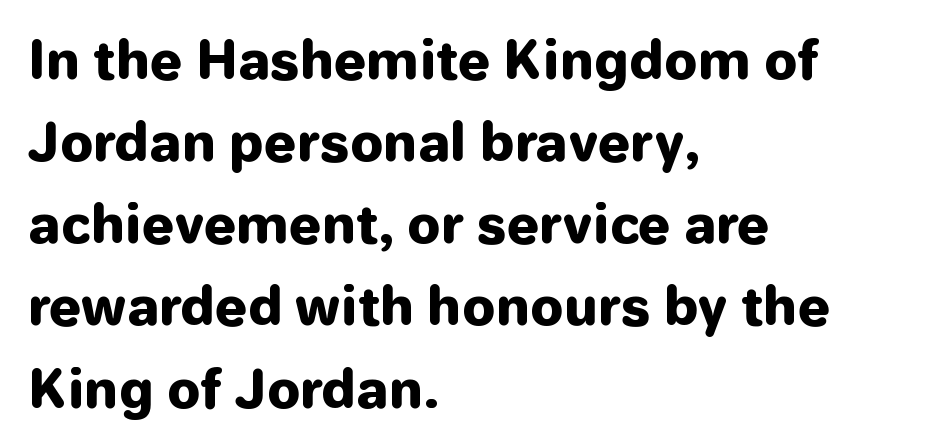
The space directly below the letters is spotless. The face used here has the dense, thick strokes of a bold. The text was rendered using a sans face with plain stroke endings. Layout note: lines flush left. Words appear dense and cohesive because spacing is normal. Looks like regular typesetting: each glyph gets only the width it needs.
